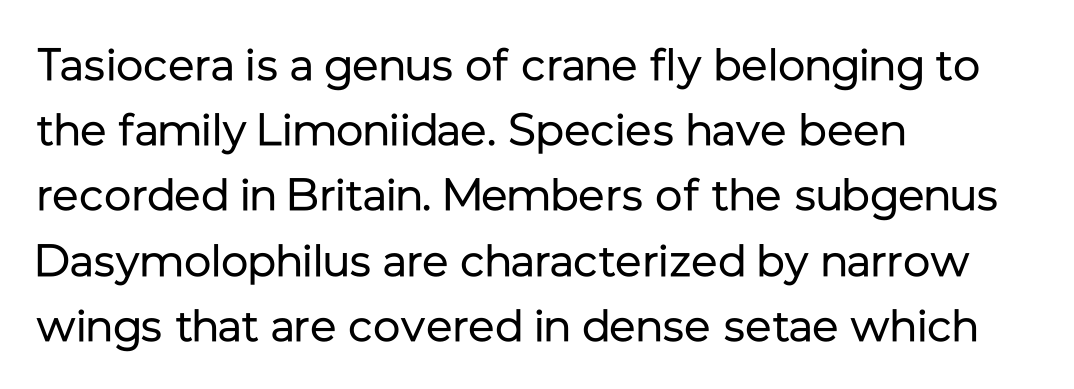
Q: Is the text bold? A: No.
Q: Is the text italic (slanted)? A: No, it is upright.
Q: Is the typeface a serif or a sans-serif typeface? A: Sans-serif.
Q: Is the text underlined? A: No.
Q: How is the paragraph aligned? A: Left-aligned.
Q: Is the spacing between letters normal or unusually wide? A: Normal.
Q: Is the spacing between lines tight, normal or loose? A: Normal.
Q: Width (condensed, normal, or wide)? A: Normal.
Q: Stroke contrast? A: Low.
Q: x-height? A: Medium.
Q: Monospaced? A: No.
